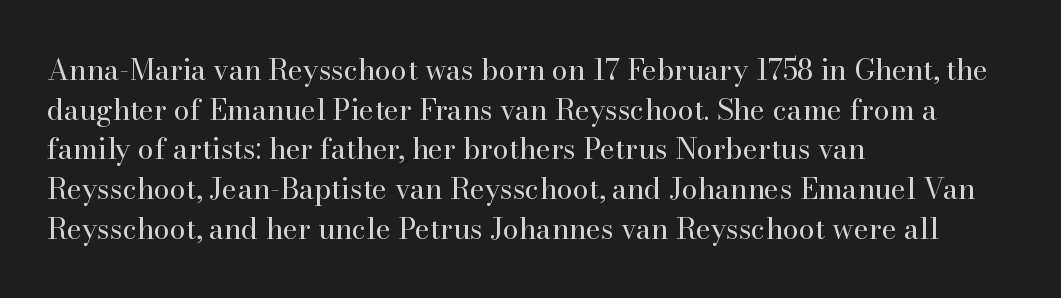
Q: Is the text bold? A: No.
Q: Is the text italic (slanted)? A: No, it is upright.
Q: Is the typeface a serif or a sans-serif typeface? A: Serif.
Q: Is the text underlined? A: No.
Q: How is the paragraph aligned? A: Left-aligned.
Q: Is the spacing between letters normal or unusually wide? A: Normal.
Q: Is the spacing between lines tight, normal or loose? A: Normal.
Q: Width (condensed, normal, or wide)? A: Normal.
Q: Stroke contrast? A: High.
Q: x-height? A: Small.
Q: Monospaced? A: No.
